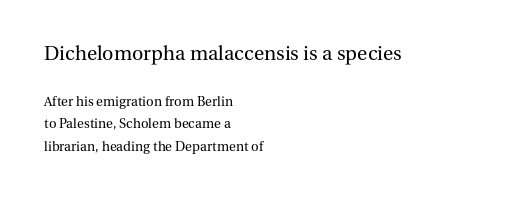
Ordinary non-slanted type is in use. Quick note: interline space is typical. Is this a heavy cut? Hardly; it is regular or lighter. Underlining? Definitely not there. Reading top to bottom, the characters get smaller at the block break. The gaps between neighbouring characters are ordinary and unremarkable.
